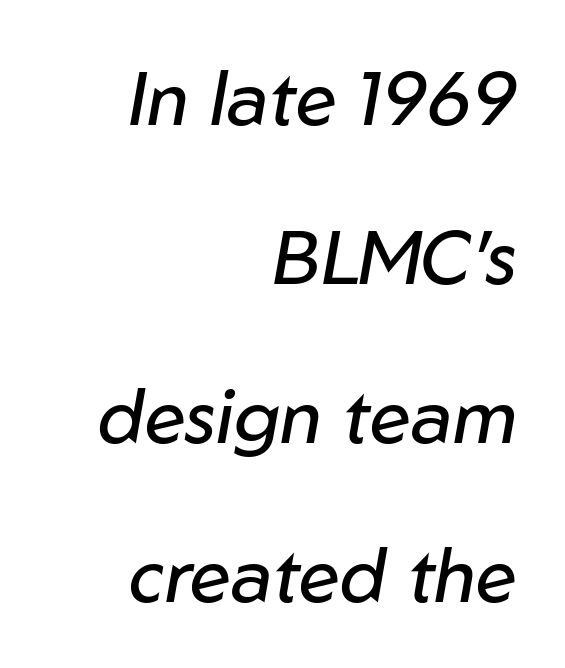
The image shows 75 px regular-weight type, italic (leaning right); set right-aligned, loose line spacing (2.12x), normal letter spacing, not underlined; low stroke contrast and a medium x-height.
